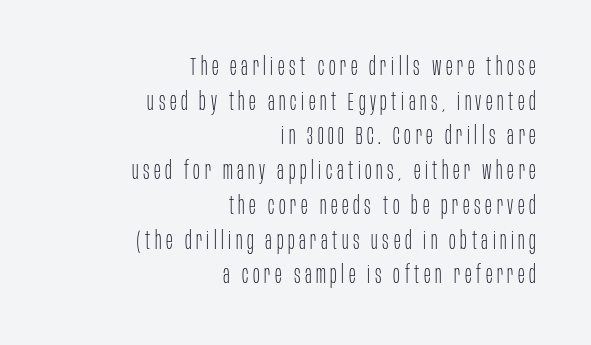
The image shows 25 px text type, upright; set right-aligned, normal line spacing (1.39x), not underlined.
